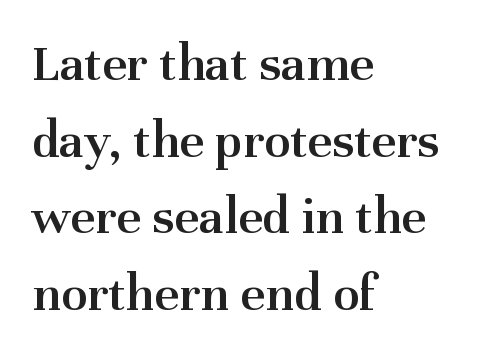
The image shows 54 px semibold serif type, upright; set left-aligned, normal line spacing (1.42x), normal letter spacing, not underlined; medium stroke contrast and a medium x-height.
